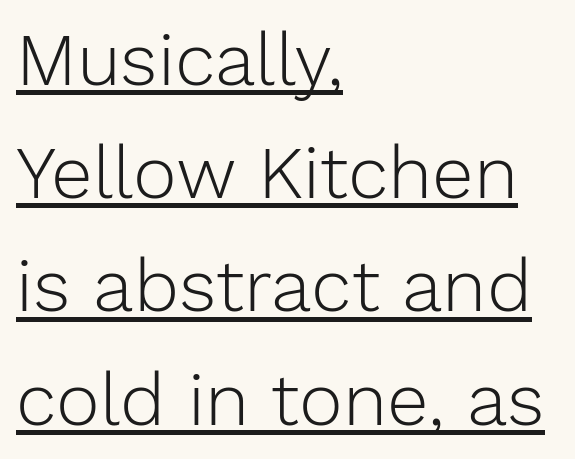
The image shows 74 px light sans-serif type, upright; set left-aligned, normal line spacing (1.53x), normal letter spacing, underlined; low stroke contrast and a medium x-height.
